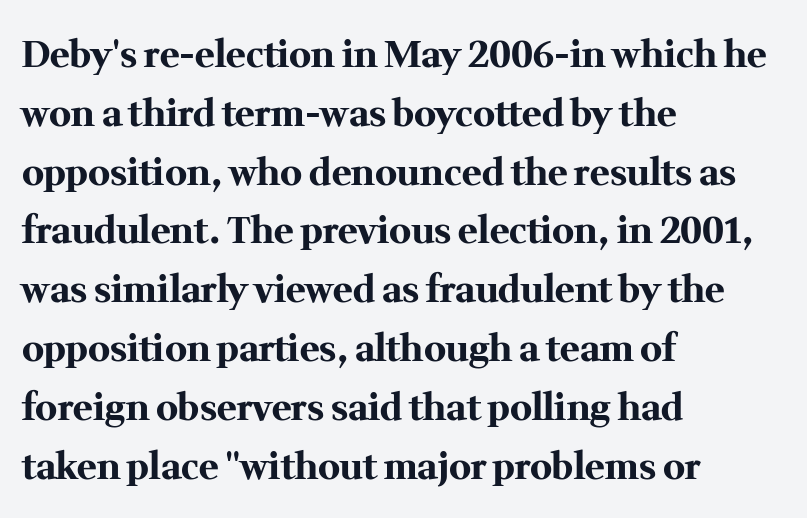
A full-strength bold gives these letters their thick strokes. Spacing verdict: proportional, widths tailored to each character. In terms of letterspacing, this is plain default setting. The text was rendered using a seriffed face with decorative stroke endings.
